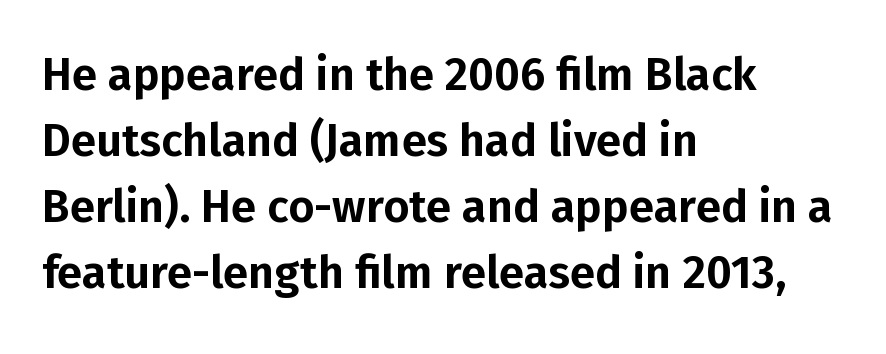
Inter-character spacing is left at the font's built-in metrics. Nope, not italic — everything's standing straight. The face used here is a sans, in the tradition of grotesques and geometrics. The rag falls on the right side of this text block. The vertical gap from one line to the next is medium. The string is rendered with underlining switched off.
